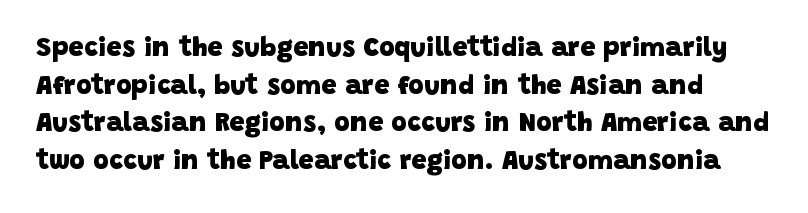
{"bold": "yes", "underline": "no", "line_spacing": "normal", "line_spacing_ratio": 1.39, "letter_spacing": "normal", "letter_spacing_em": 0.0, "glyph_px": 27}
